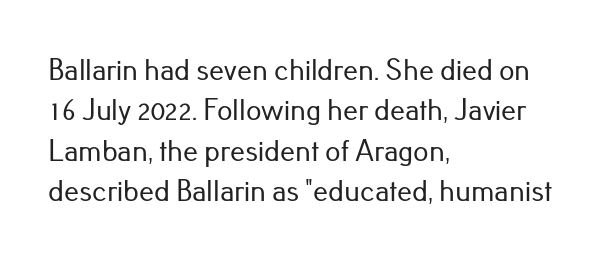
Q: Is the text italic (slanted)? A: No, it is upright.
Q: Is the typeface a serif or a sans-serif typeface? A: Sans-serif.
Q: Is the text underlined? A: No.
Q: How is the paragraph aligned? A: Left-aligned.
Q: Is the spacing between letters normal or unusually wide? A: Normal.
Q: Is the spacing between lines tight, normal or loose? A: Normal.
Q: Width (condensed, normal, or wide)? A: Normal.
Q: Stroke contrast? A: Low.
Q: x-height? A: Small.
Q: Monospaced? A: No.
